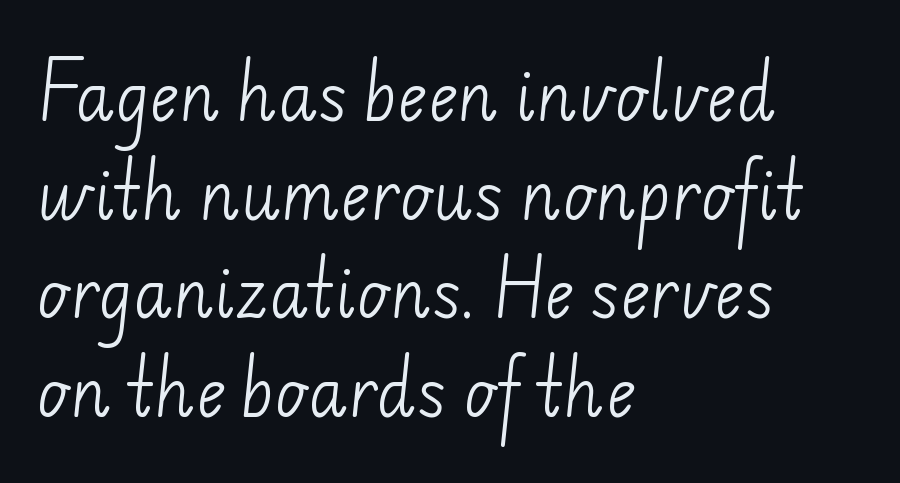
Q: Is the text bold? A: No.
Q: Is the typeface a serif or a sans-serif typeface? A: Sans-serif.
Q: Is the text underlined? A: No.
Q: How is the paragraph aligned? A: Left-aligned.
Q: Is the spacing between letters normal or unusually wide? A: Normal.
Q: Is the spacing between lines tight, normal or loose? A: Normal.
Q: Width (condensed, normal, or wide)? A: Normal.
Q: Stroke contrast? A: Low.
Q: x-height? A: Small.
Q: Monospaced? A: No.
